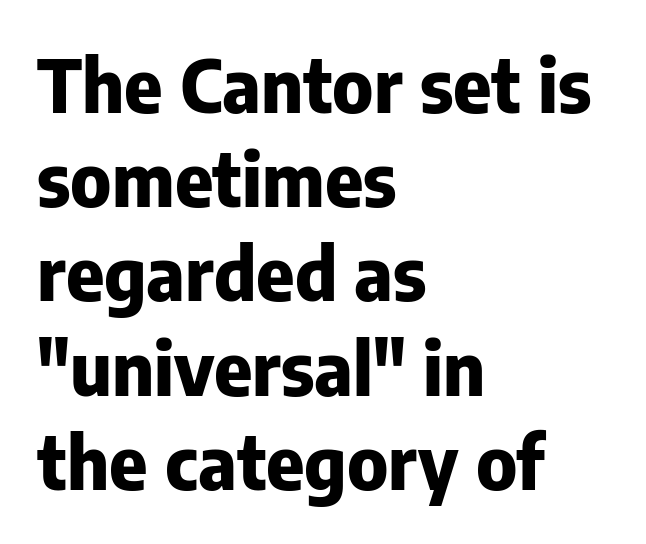
The image shows 73 px heavy sans-serif type, upright; set left-aligned, normal line spacing (1.29x), normal letter spacing, not underlined; low stroke contrast and a medium x-height.
